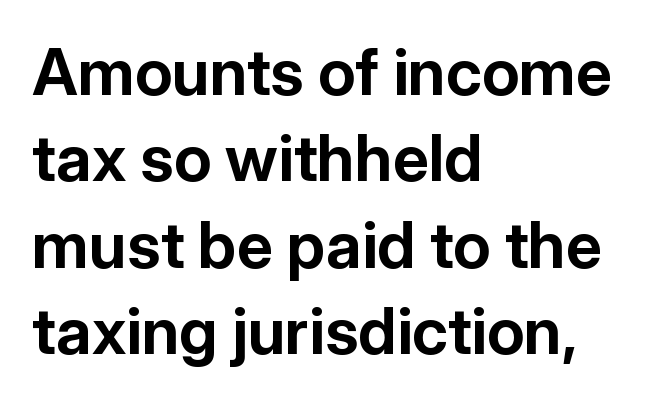
{"serif": "no", "italic": "no", "bold": "yes", "weight": "bold", "width": "normal", "stroke_contrast": "low", "x_height": "medium", "monospaced": "no", "underline": "no", "align": "left", "line_spacing": "normal", "line_spacing_ratio": 1.33, "letter_spacing": "normal", "letter_spacing_em": 0.0, "glyph_px": 65}
